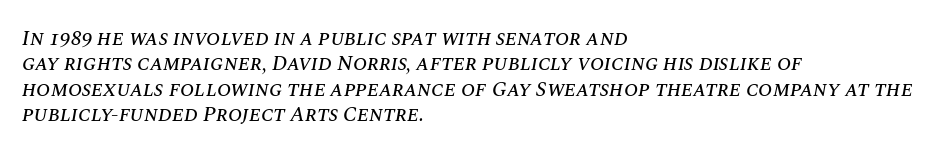
{"italic": "yes", "lean": "right", "slant_degrees": 10, "underline": "no", "align": "left", "line_spacing_ratio": 1.21, "letter_spacing": "normal", "letter_spacing_em": 0.0, "glyph_px": 21}
